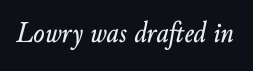
{"italic": "yes", "lean": "right", "slant_degrees": 10, "width": "normal", "stroke_contrast": "low", "x_height": "small", "monospaced": "no", "underline": "no", "letter_spacing": "normal", "letter_spacing_em": 0.0, "glyph_px": 30}
